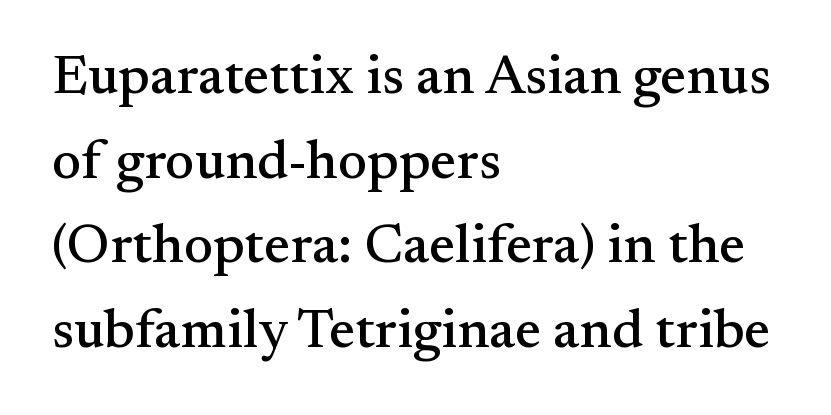
Descenders are the only things crossing below the line. Every stem runs plumb, perpendicular to the baseline. Compared with a centered layout, this one pins lines to the left instead. The vertical gap from one line to the next is medium. The passage shown is typed in a proportional face where columns would drift. In terms of letterform style, serifs are clearly present.
